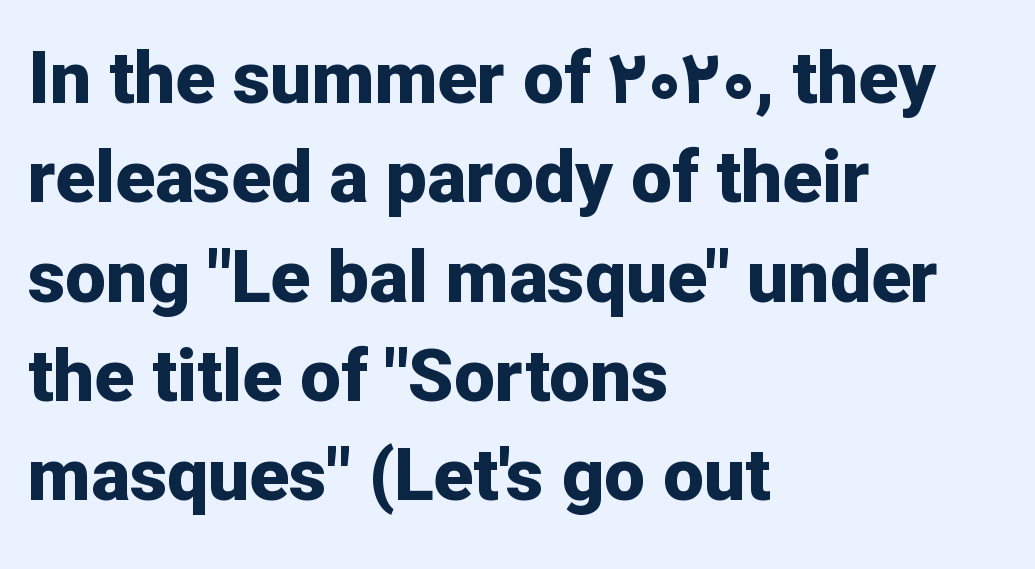
Q: Is the text bold? A: Yes.
Q: Is the text italic (slanted)? A: No, it is upright.
Q: Is the typeface a serif or a sans-serif typeface? A: Sans-serif.
Q: Is the text underlined? A: No.
Q: How is the paragraph aligned? A: Left-aligned.
Q: Is the spacing between letters normal or unusually wide? A: Normal.
Q: Is the spacing between lines tight, normal or loose? A: Normal.
Q: Width (condensed, normal, or wide)? A: Normal.
Q: Stroke contrast? A: Low.
Q: x-height? A: Medium.
Q: Monospaced? A: No.
